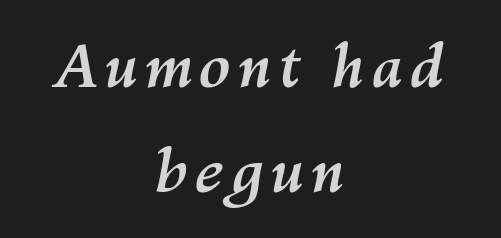
{"italic": "yes", "lean": "right", "slant_degrees": 10, "bold": "yes", "weight": "semibold", "width": "normal", "stroke_contrast": "medium", "x_height": "medium", "monospaced": "no", "underline": "no", "align": "center", "line_spacing_ratio": 1.78, "glyph_px": 59}
